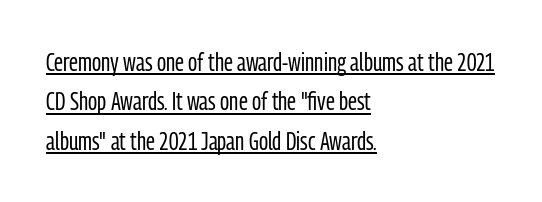
{"italic": "no", "bold": "no", "underline": "yes", "align": "left", "line_spacing": "normal", "line_spacing_ratio": 1.58, "letter_spacing": "normal", "letter_spacing_em": 0.0, "glyph_px": 25}
